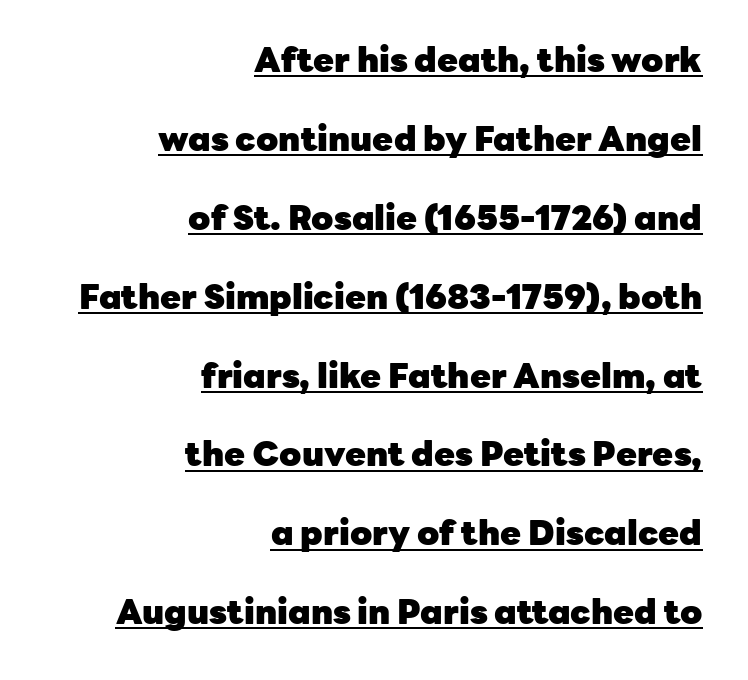
{"serif": "no", "italic": "no", "bold": "yes", "weight": "heavy", "width": "normal", "stroke_contrast": "low", "x_height": "medium", "monospaced": "no", "underline": "yes", "align": "right", "line_spacing": "loose", "line_spacing_ratio": 2.32, "letter_spacing": "normal", "letter_spacing_em": 0.0, "glyph_px": 34}
